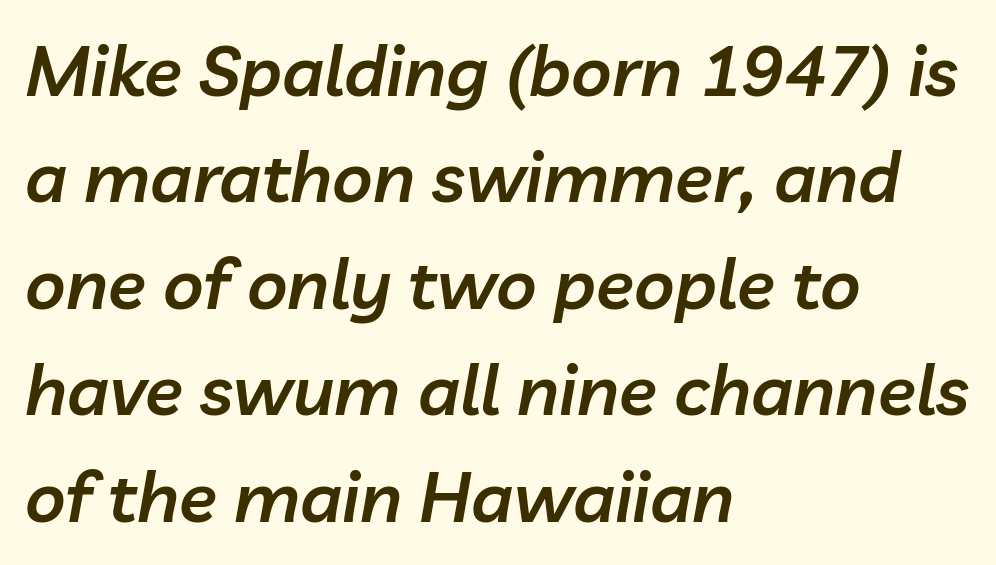
Summary of weight: moderately heavy, a semibold. Looking at the ascenders, they clearly lean. Compared with typical body copy, the letter spacing here is the same. The paragraph shown leans on its left margin.
